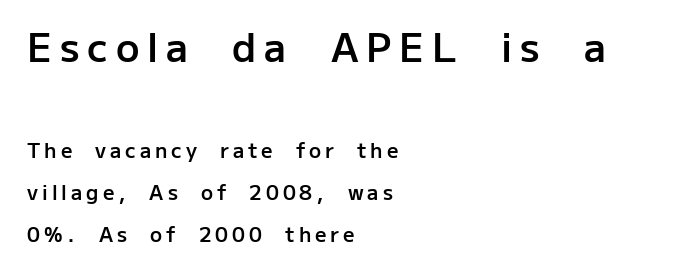
{"serif": "no", "italic": "no", "bold": "semi", "weight": "semibold", "width": "normal", "stroke_contrast": "low", "x_height": "medium", "monospaced": "no", "underline": "no", "align": "left", "line_spacing": "loose", "line_spacing_ratio": 2.1, "letter_spacing": "wide", "letter_spacing_em": 0.2, "larger_block": "first", "size_ratio": 1.95, "glyph_px": 39}
